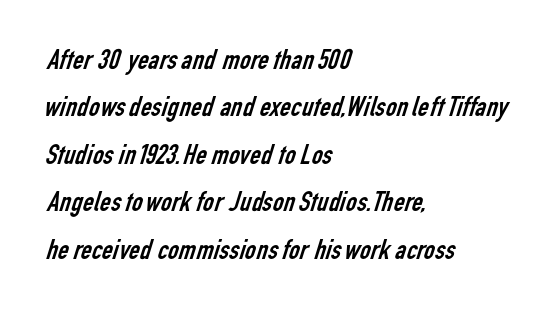
{"serif": "no", "bold": "no", "weight": "regular", "width": "condensed", "stroke_contrast": "low", "x_height": "medium", "monospaced": "no", "underline": "no", "align": "left", "line_spacing": "normal", "line_spacing_ratio": 1.58, "letter_spacing": "normal", "letter_spacing_em": 0.0, "glyph_px": 30}
